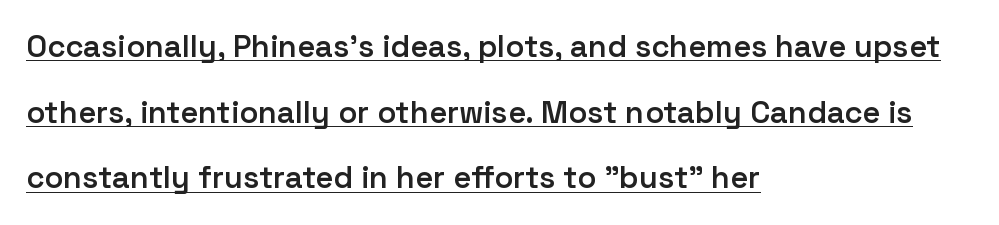
{"serif": "no", "italic": "no", "bold": "semi", "weight": "semibold", "width": "normal", "stroke_contrast": "low", "x_height": "medium", "monospaced": "no", "underline": "yes", "align": "left", "line_spacing": "loose", "line_spacing_ratio": 2.12, "letter_spacing": "normal", "letter_spacing_em": 0.0, "glyph_px": 31}
